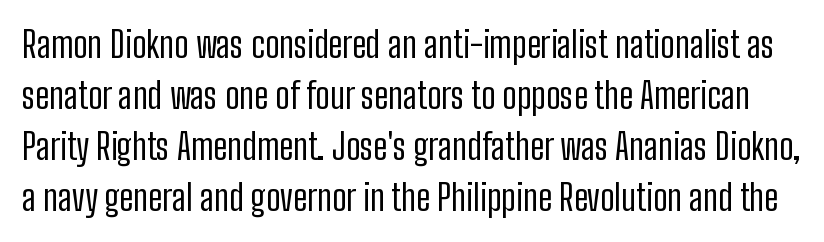
{"serif": "no", "italic": "no", "bold": "no", "weight": "regular", "width": "condensed", "stroke_contrast": "low", "x_height": "medium", "monospaced": "no", "underline": "no", "line_spacing": "normal", "line_spacing_ratio": 1.42, "letter_spacing": "normal", "letter_spacing_em": 0.0, "glyph_px": 36}
